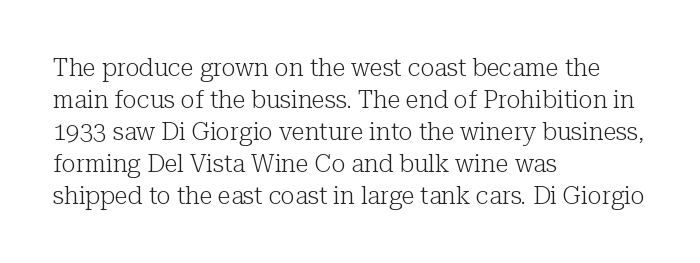
Q: Is the text bold? A: No.
Q: Is the text italic (slanted)? A: No, it is upright.
Q: Is the text underlined? A: No.
Q: How is the paragraph aligned? A: Left-aligned.
Q: Is the spacing between letters normal or unusually wide? A: Normal.
Q: Is the spacing between lines tight, normal or loose? A: Normal.
